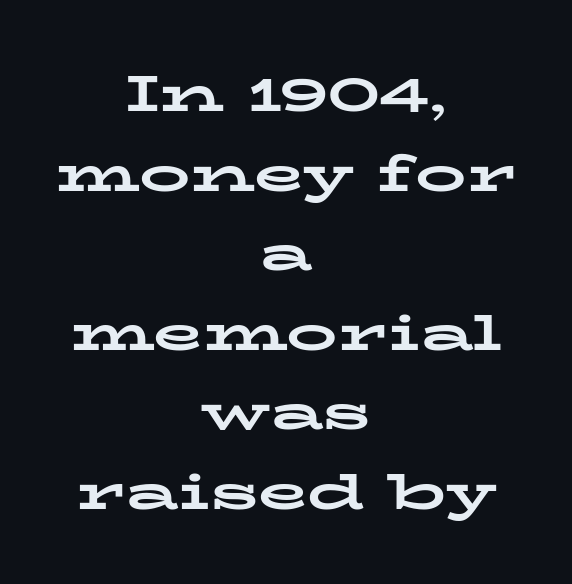
Style check: upright. Think of a printed novel: that variable character pitch is what you see here. Nobody drew a line under any word here. The passage shown is emphatically bold. The passage shown stacks its lines at a standard gap.
